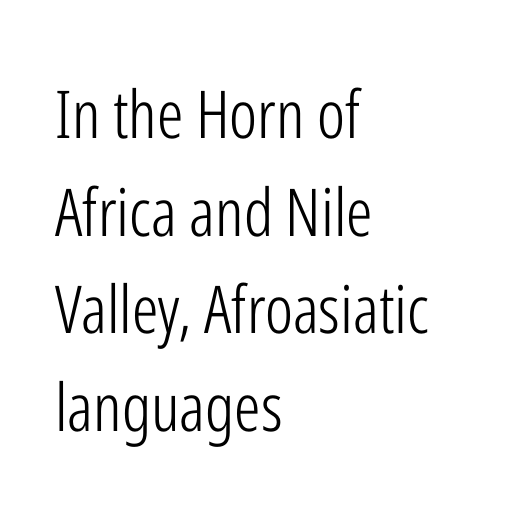
The rendering uses natural spacing where letterforms have individual widths. Letters rest on an invisible, unmarked baseline. The tracking reads as untouched default to a designer's eye. Short and long lines alike share a common starting point at left.
